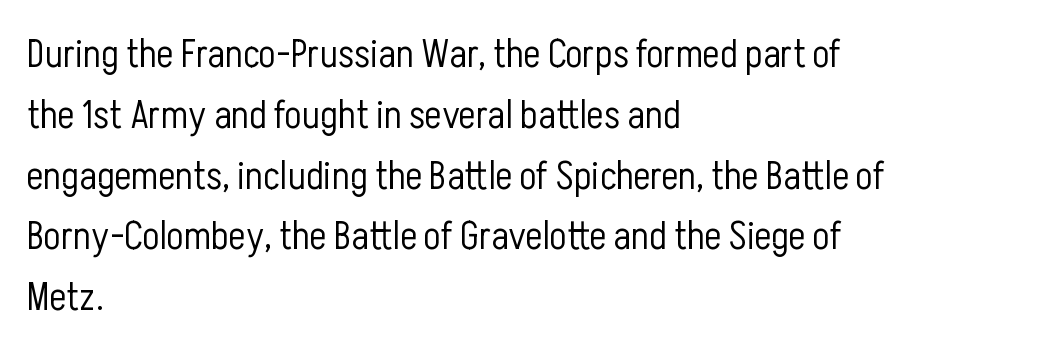
{"serif": "no", "italic": "no", "bold": "no", "weight": "light", "width": "condensed", "stroke_contrast": "low", "x_height": "medium", "monospaced": "no", "underline": "no", "align": "left", "line_spacing": "normal", "line_spacing_ratio": 1.52, "letter_spacing": "normal", "letter_spacing_em": 0.0, "glyph_px": 40}
